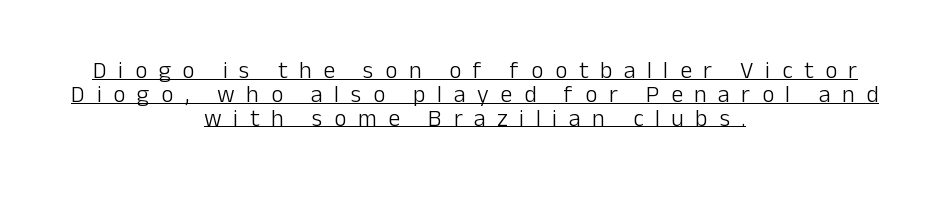
Q: Is the text bold? A: No.
Q: Is the text italic (slanted)? A: No, it is upright.
Q: Is the text underlined? A: Yes.
Q: How is the paragraph aligned? A: Centered.
Q: Is the spacing between letters normal or unusually wide? A: Unusually wide.
Q: Is the spacing between lines tight, normal or loose? A: Tight.
